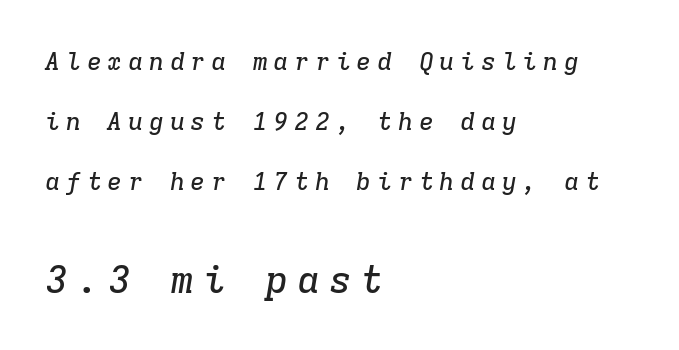
The image shows 38 px serif type, italic (leaning right), monospaced; set left-aligned, loose line spacing (2.41x), unusually wide letter spacing (+0.23 em), not underlined; the second (bottom) block is 1.52x larger; low stroke contrast and a medium x-height.
